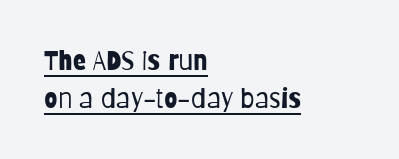
{"italic": "no", "bold": "no", "underline": "yes", "align": "left", "line_spacing": "normal", "line_spacing_ratio": 1.4, "letter_spacing": "normal", "letter_spacing_em": 0.0, "glyph_px": 27}
